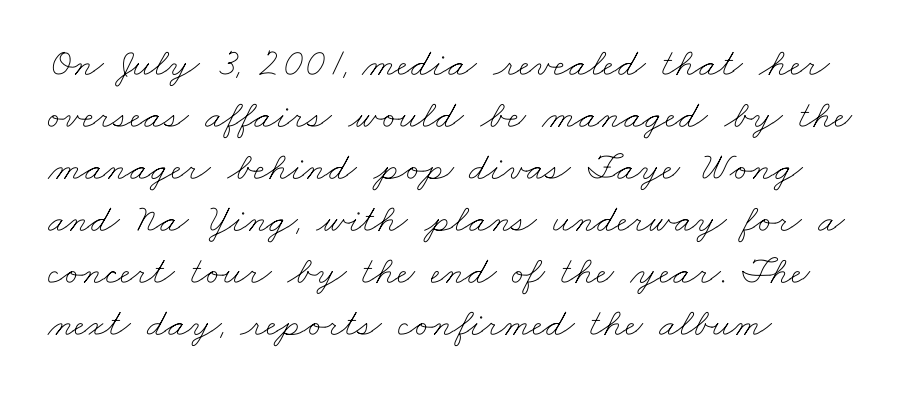
Interline gaps are of average width in this sample. The rendering uses natural spacing where letterforms have individual widths. The lines in this sample share a left origin and differ only in where they stop. Summary of weight: not heavy and not bold. Quick note: underline off. You could call the tracking neutral — neither tight nor loose.
